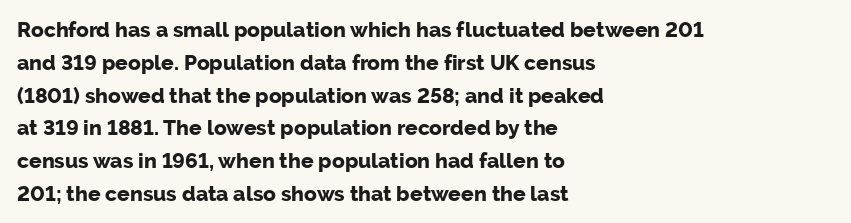
The image shows 21 px bold type, upright; set left-aligned, normal line spacing (1.56x), normal letter spacing, not underlined.
